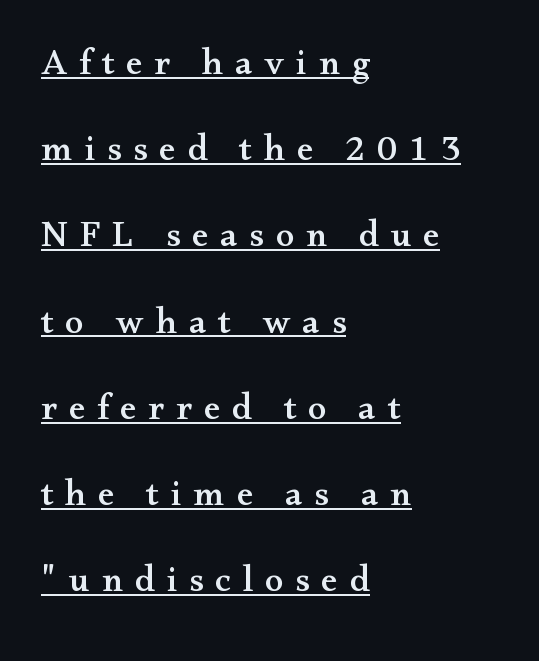
Left-aligned paragraph, ragged on the right. Each letter keeps its own natural width here, so spacing adapts to shape. Rendered with straight, roman letterforms. Every word sits above its own underline.
